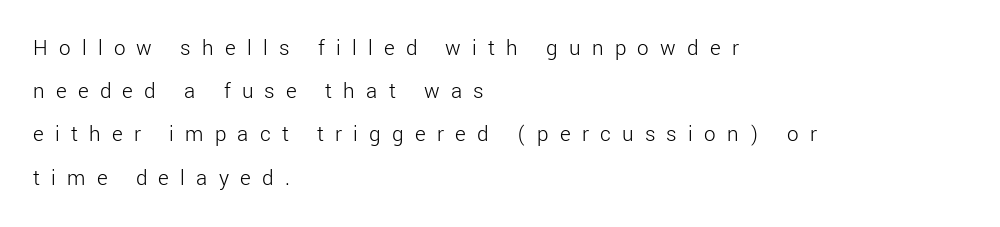
Underline: absent. Here the glyphs are tracked loosely, breaking word shapes into spaced letters. The typeface has the unassuming heft of standard copy or less. This is roman type, the default non-slanted kind. In CSS terms this would be text-align: left.
